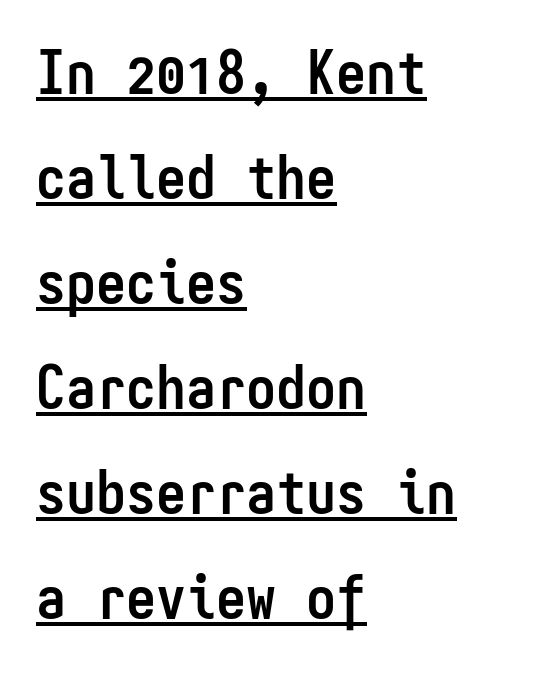
Does a line run under the words? Yes, clearly. A full-strength bold gives these letters their thick strokes. Think of a typewriter: that constant character pitch is what you see here. Look at the bottom of the vertical strokes: they stop flat, with no serifs. Notice how the passage keeps a crisp vertical edge on the left only.
